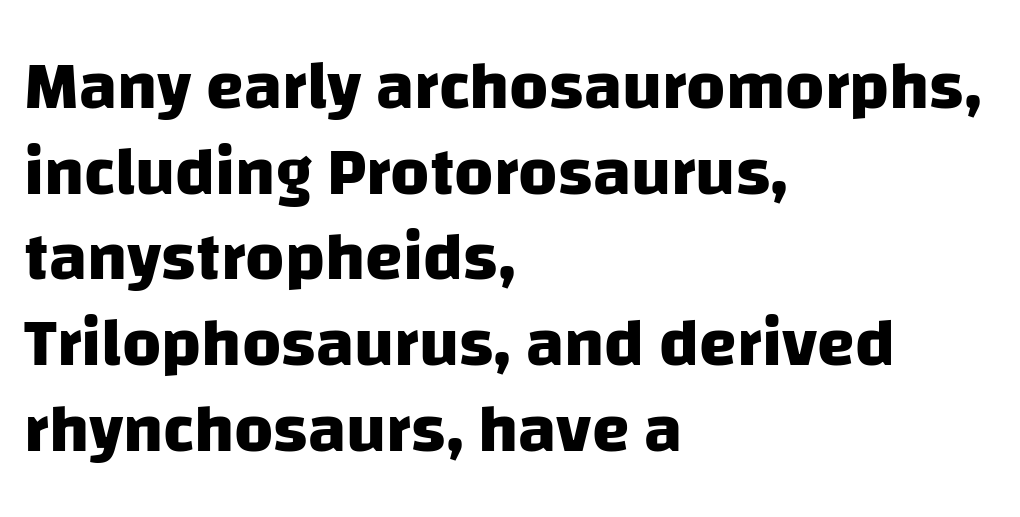
Rule under the text: the space is simply empty. Compared with a centered layout, this one pins lines to the left instead. Vertical spacing — default. How heavy is the stroke? Heavy — this is a bold. Check where the strokes stop: nothing finishes them off — pure sans. The face used here is proportionally spaced, like ordinary book or web type.
